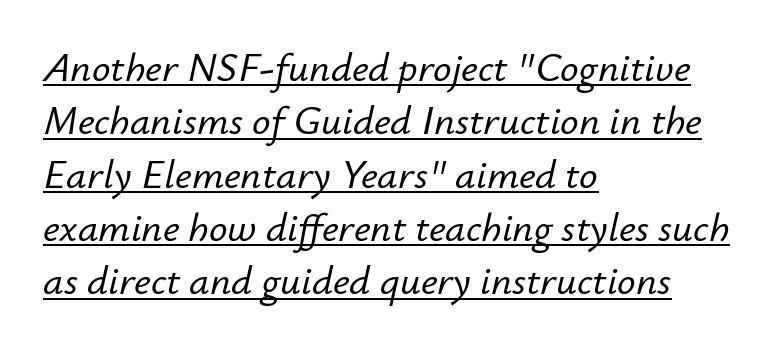
Q: Is the text italic (slanted)? A: Yes, it leans right by about 12 degrees.
Q: Is the text underlined? A: Yes.
Q: How is the paragraph aligned? A: Left-aligned.
Q: Is the spacing between letters normal or unusually wide? A: Normal.
Q: Is the spacing between lines tight, normal or loose? A: Normal.
Q: Width (condensed, normal, or wide)? A: Normal.
Q: Stroke contrast? A: Low.
Q: x-height? A: Small.
Q: Monospaced? A: No.
